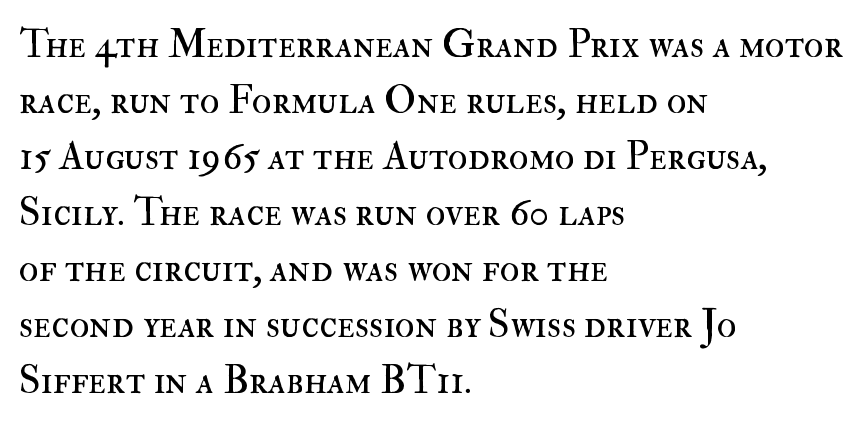
Q: Is the text bold? A: No.
Q: Is the text italic (slanted)? A: No, it is upright.
Q: Is the text underlined? A: No.
Q: How is the paragraph aligned? A: Left-aligned.
Q: Is the spacing between letters normal or unusually wide? A: Normal.
Q: Is the spacing between lines tight, normal or loose? A: Normal.
Q: Width (condensed, normal, or wide)? A: Normal.
Q: Stroke contrast? A: High.
Q: x-height? A: Small.
Q: Monospaced? A: No.
